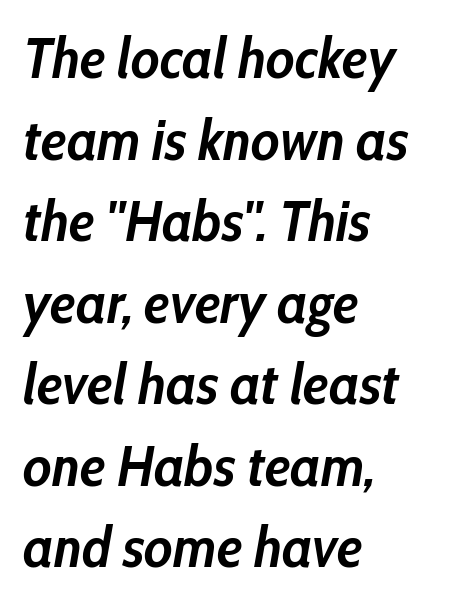
Q: Is the text bold? A: Yes.
Q: Is the text italic (slanted)? A: Yes, it leans right by about 10 degrees.
Q: Is the text underlined? A: No.
Q: How is the paragraph aligned? A: Left-aligned.
Q: Is the spacing between letters normal or unusually wide? A: Normal.
Q: Is the spacing between lines tight, normal or loose? A: Normal.
Q: Width (condensed, normal, or wide)? A: Condensed.
Q: Stroke contrast? A: Low.
Q: x-height? A: Medium.
Q: Monospaced? A: No.
